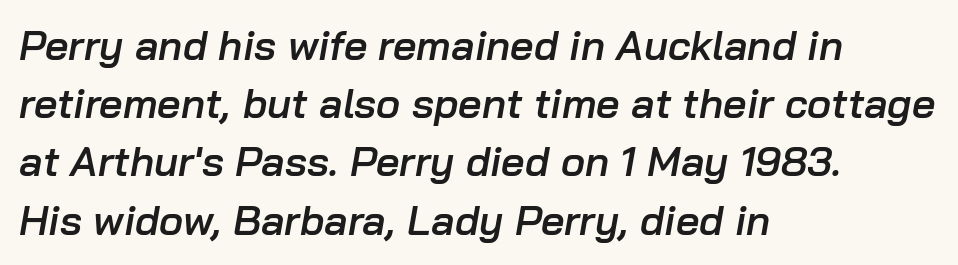
Glyph-to-glyph distance matches everyday printed text. The paragraph has a hard left edge and a soft right edge. Is the type slanted? Yes — the strokes lean at a clear angle. Rows of type keep a routine distance in the vertical direction. Lines of text with bare space underneath. You could not count columns in this text — the font is proportionally spaced.
